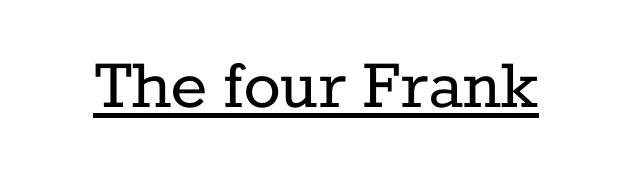
Q: Is the text bold? A: No.
Q: Is the text italic (slanted)? A: No, it is upright.
Q: Is the typeface a serif or a sans-serif typeface? A: Serif.
Q: Is the text underlined? A: Yes.
Q: Is the spacing between letters normal or unusually wide? A: Normal.
Q: Width (condensed, normal, or wide)? A: Normal.
Q: Stroke contrast? A: Low.
Q: x-height? A: Medium.
Q: Monospaced? A: No.
